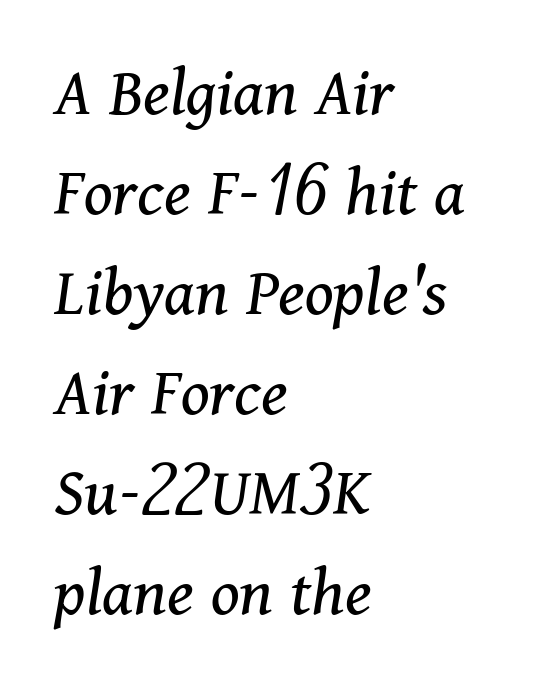
{"serif": "yes", "italic": "yes", "lean": "right", "slant_degrees": 11, "bold": "no", "weight": "regular", "width": "normal", "stroke_contrast": "medium", "x_height": "medium", "monospaced": "no", "underline": "no", "align": "left", "line_spacing": "normal", "line_spacing_ratio": 1.39, "letter_spacing": "normal", "letter_spacing_em": 0.0, "glyph_px": 72}
